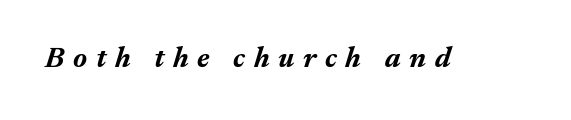
{"italic": "yes", "lean": "right", "slant_degrees": 17, "bold": "yes", "weight": "bold", "width": "normal", "stroke_contrast": "medium", "x_height": "medium", "monospaced": "no", "underline": "no", "letter_spacing": "wide", "letter_spacing_em": 0.3, "glyph_px": 29}
